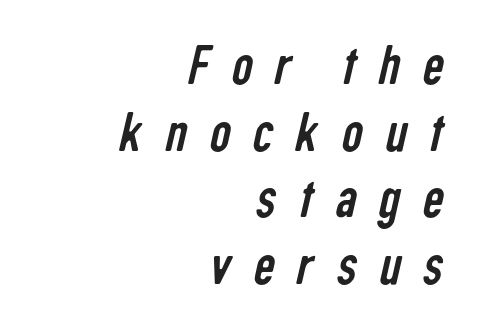
Q: Is the text bold? A: No.
Q: Is the typeface a serif or a sans-serif typeface? A: Sans-serif.
Q: Is the text underlined? A: No.
Q: How is the paragraph aligned? A: Right-aligned.
Q: Is the spacing between letters normal or unusually wide? A: Unusually wide.
Q: Is the spacing between lines tight, normal or loose? A: Tight.
Q: Width (condensed, normal, or wide)? A: Condensed.
Q: Stroke contrast? A: Low.
Q: x-height? A: Medium.
Q: Monospaced? A: No.
